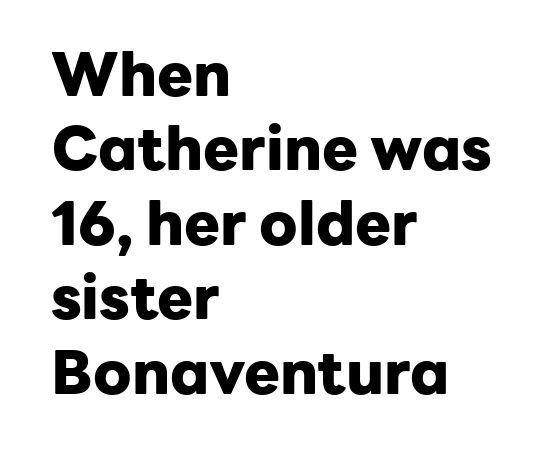
The image shows 60 px heavy sans-serif type, upright; set left-aligned, line spacing 1.24x, normal letter spacing, not underlined; low stroke contrast and a medium x-height.
